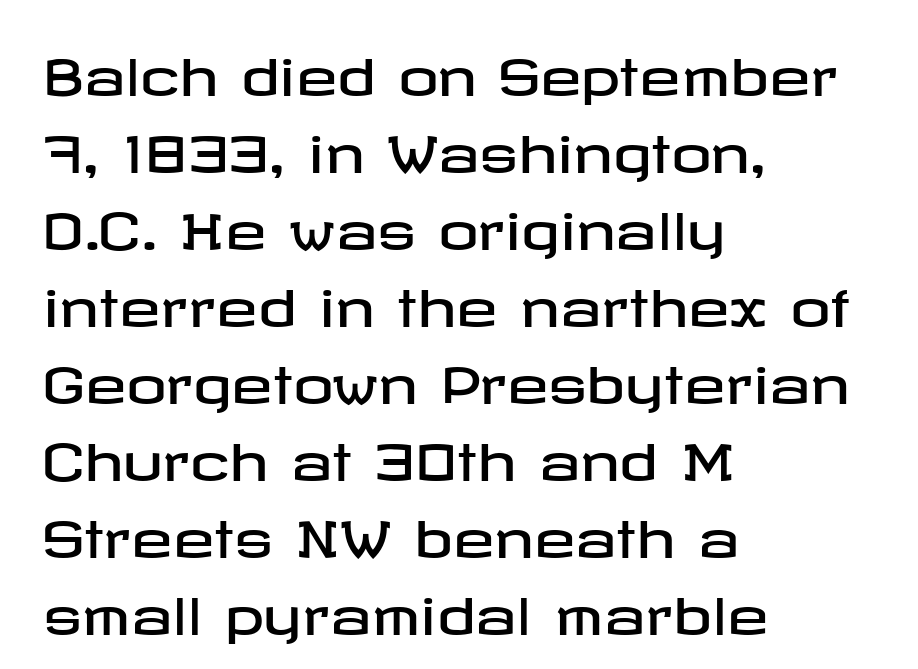
Q: Is the text italic (slanted)? A: No, it is upright.
Q: Is the typeface a serif or a sans-serif typeface? A: Sans-serif.
Q: Is the text underlined? A: No.
Q: How is the paragraph aligned? A: Left-aligned.
Q: Is the spacing between letters normal or unusually wide? A: Normal.
Q: Is the spacing between lines tight, normal or loose? A: Normal.
Q: Width (condensed, normal, or wide)? A: Wide.
Q: Stroke contrast? A: Low.
Q: x-height? A: Medium.
